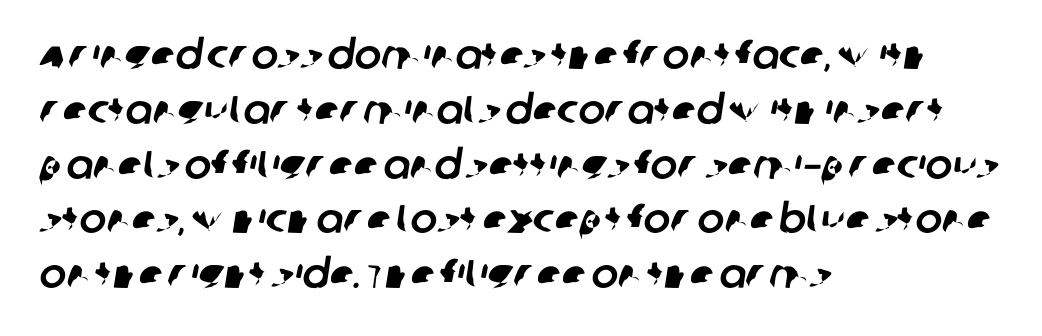
The text block is weighted toward the left margin, trailing off unevenly rightward. The space directly below the letters is spotless. Words appear dense and cohesive because spacing is normal. This sample uses a sans-serif face.
